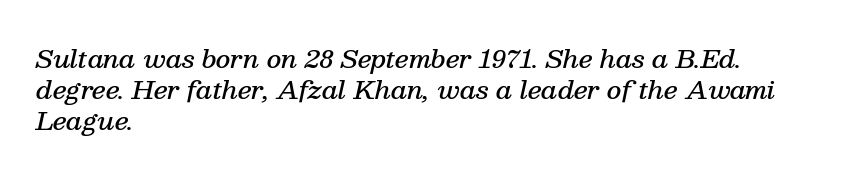
How are the letters spaced? Ordinarily, with no added tracking. The text block is weighted toward the left margin, trailing off unevenly rightward. The letters are semibold — heavier than regular but short of a full bold. The string is rendered with underlining switched off. Compared with ordinary roman type, these characters are visibly tilted.
